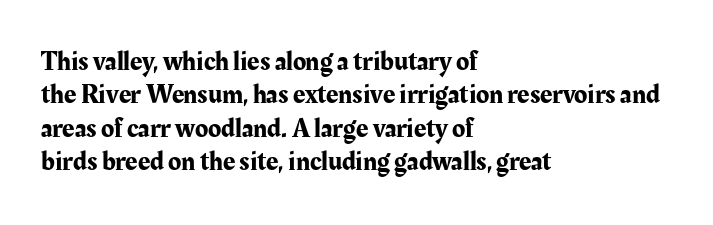
{"italic": "no", "underline": "no", "align": "left", "line_spacing_ratio": 1.24, "letter_spacing": "normal", "letter_spacing_em": 0.0, "glyph_px": 27}
